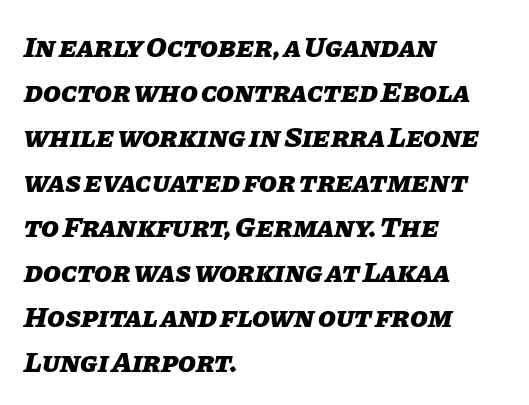
Is this a fixed-width face? No — the glyphs have proportional, varying widths. Alignment: flush left. The letterforms sit shoulder to shoulder at normal distance. A dark, heavy texture on the line: the type is bold. The vertical gap from one line to the next is medium. Every character sits at an angle, as italics do.
